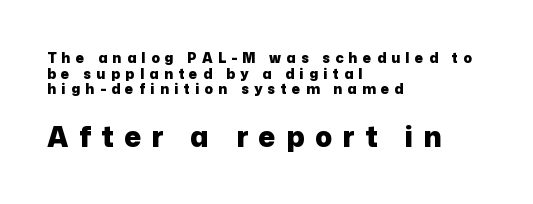
Q: Is the text bold? A: Yes.
Q: Is the text italic (slanted)? A: No, it is upright.
Q: Is the typeface a serif or a sans-serif typeface? A: Sans-serif.
Q: Is the text underlined? A: No.
Q: How is the paragraph aligned? A: Left-aligned.
Q: Is the spacing between letters normal or unusually wide? A: Unusually wide.
Q: Is the spacing between lines tight, normal or loose? A: Tight.
Q: Which block of text is set in a larger size, the first (top) or the second (bottom)? A: The second (bottom) one.
Q: Width (condensed, normal, or wide)? A: Normal.
Q: Stroke contrast? A: Low.
Q: x-height? A: Medium.
Q: Monospaced? A: No.
